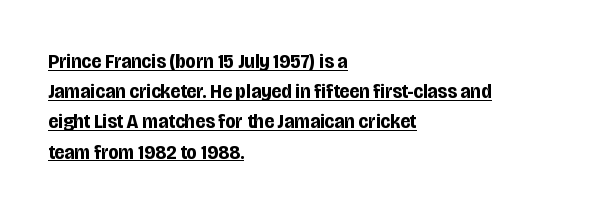
Q: Is the text bold? A: Yes.
Q: Is the text italic (slanted)? A: No, it is upright.
Q: Is the text underlined? A: Yes.
Q: How is the paragraph aligned? A: Left-aligned.
Q: Is the spacing between letters normal or unusually wide? A: Normal.
Q: Is the spacing between lines tight, normal or loose? A: Normal.
